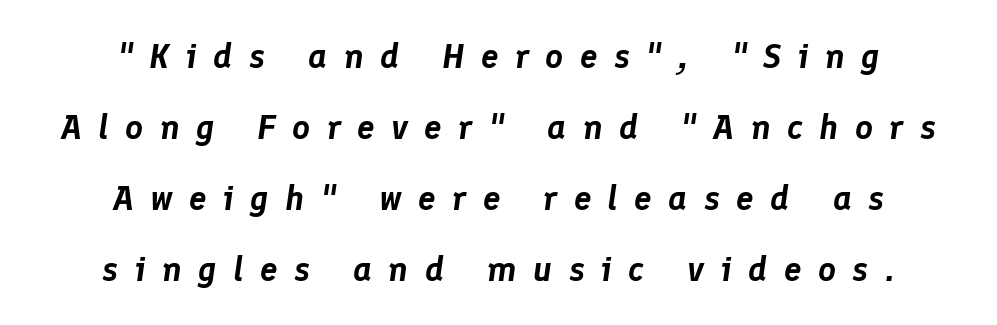
Both edges are ragged and mirror each other, which tells us the setting is centered. The glyphs look as if they've been sheared to an angle. The area under the type is left untouched. A typesetter would call this heavily tracked-out type. The rendering uses natural spacing where letterforms have individual widths.
